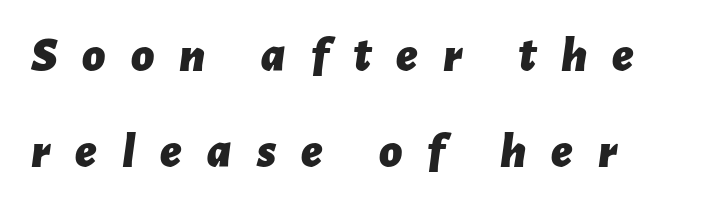
Compared with ordinary roman type, these characters are visibly tilted. Only glyphs here, with clear space below each row. There is plenty of visible air inserted between adjacent glyphs. Stroke thickness is high; the sample reads as a true bold. Each letter keeps its own natural width here, so spacing adapts to shape.
